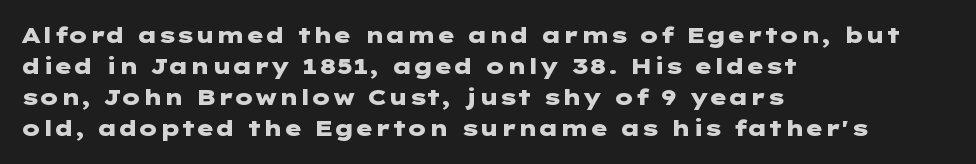
Ordinary non-slanted type is in use. The space between consecutive lines is moderate. The strokes are fattened all the way to bold. No extra tracking has been applied to these lines. Quick note: underline off. The typesetter chose a ragged-right arrangement here.
